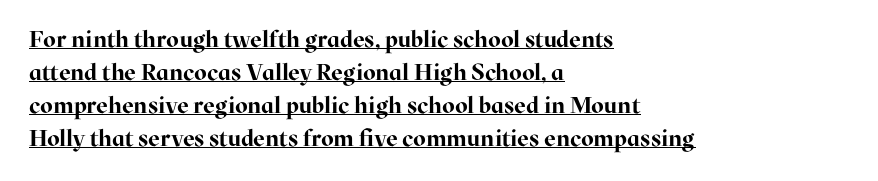
The horizontal fit of the characters is conventional and even. The lettering holds an erect, upright posture throughout. Is there an underline? Yes — a line sits under the letters. Leading matches the norm, producing a regular column.
